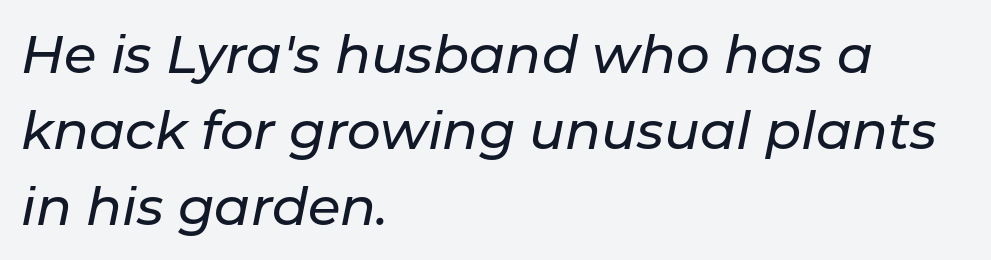
Here the designer chose a conventional face with non-uniform glyph widths. The space directly below the letters is spotless. A normal amount of white space separates one row of letters from the next. Compared with typical body copy, the letter spacing here is the same. The letters are slanted; this is an italic face.
